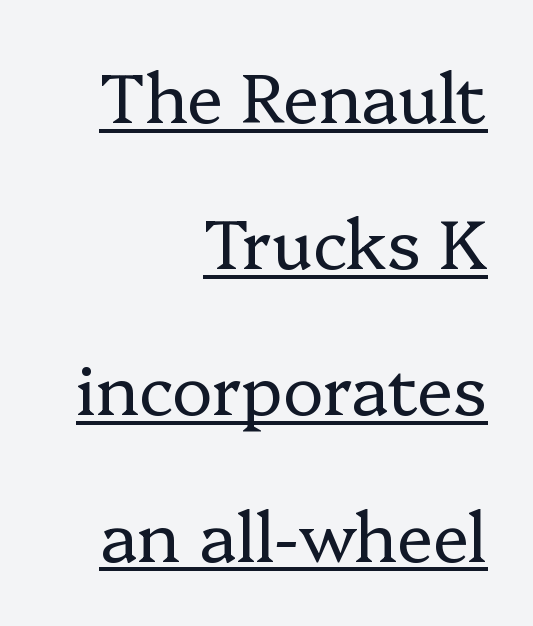
The image shows 68 px regular-weight serif type, upright; set right-aligned, loose line spacing (2.15x), normal letter spacing, underlined; low stroke contrast and a medium x-height.
